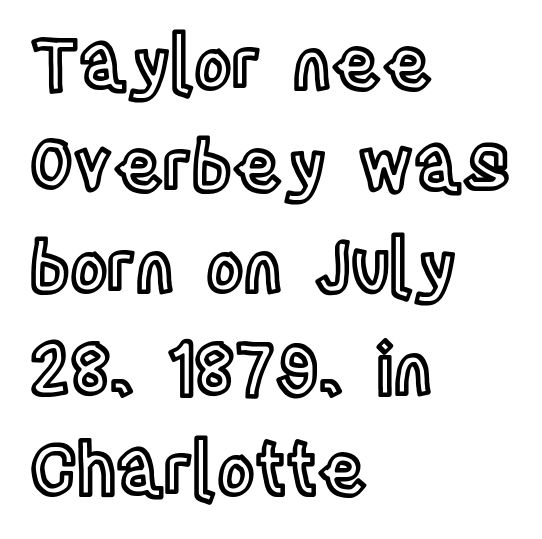
Q: Is the text italic (slanted)? A: No, it is upright.
Q: Is the text underlined? A: No.
Q: How is the paragraph aligned? A: Left-aligned.
Q: Is the spacing between letters normal or unusually wide? A: Normal.
Q: Is the spacing between lines tight, normal or loose? A: Normal.
Q: Width (condensed, normal, or wide)? A: Condensed.
Q: x-height? A: Large.
Q: Monospaced? A: No.
